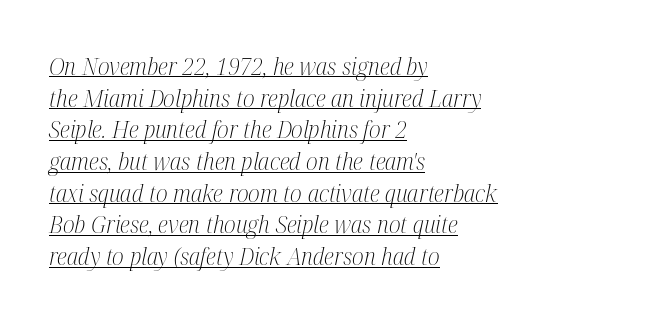
{"italic": "yes", "lean": "right", "slant_degrees": 12, "bold": "no", "underline": "yes", "align": "left", "line_spacing": "normal", "line_spacing_ratio": 1.32, "letter_spacing": "normal", "letter_spacing_em": 0.0, "glyph_px": 24}
